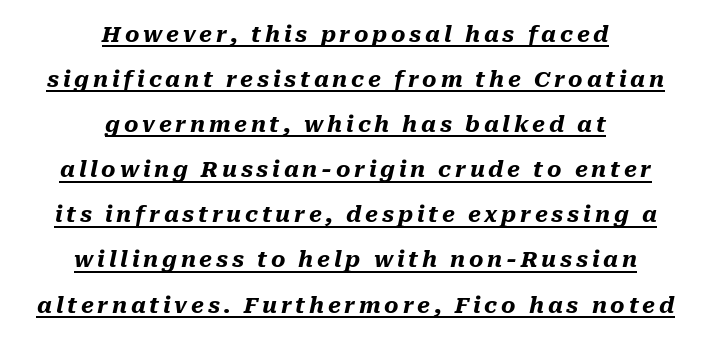
Q: Is the text bold? A: Yes.
Q: Is the text italic (slanted)? A: Yes, it leans right by about 10 degrees.
Q: Is the text underlined? A: Yes.
Q: How is the paragraph aligned? A: Centered.
Q: Is the spacing between lines tight, normal or loose? A: Loose.
